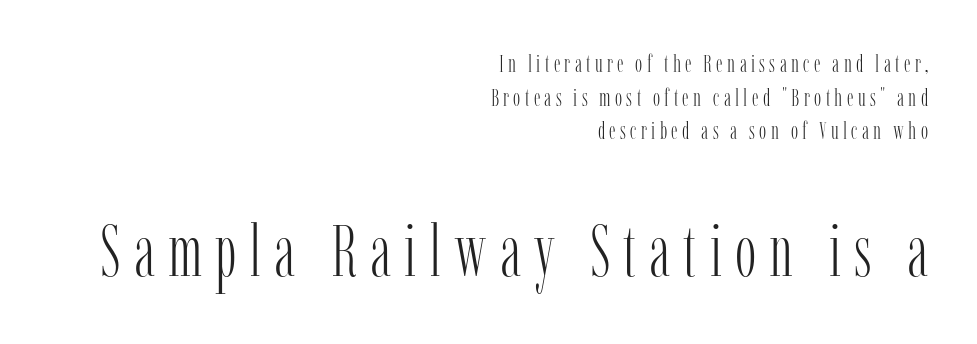
Notice how the passage keeps a crisp vertical edge on the right only. Designer's note — italics off, roman on. Looks like regular typesetting: each glyph gets only the width it needs. The following chunk of copy outweighs the initial chunk in type size.
